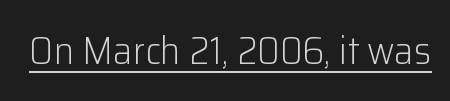
Q: Is the text bold? A: No.
Q: Is the text italic (slanted)? A: No, it is upright.
Q: Is the typeface a serif or a sans-serif typeface? A: Sans-serif.
Q: Is the text underlined? A: Yes.
Q: Is the spacing between letters normal or unusually wide? A: Normal.
Q: Width (condensed, normal, or wide)? A: Normal.
Q: Stroke contrast? A: Low.
Q: x-height? A: Medium.
Q: Monospaced? A: No.
